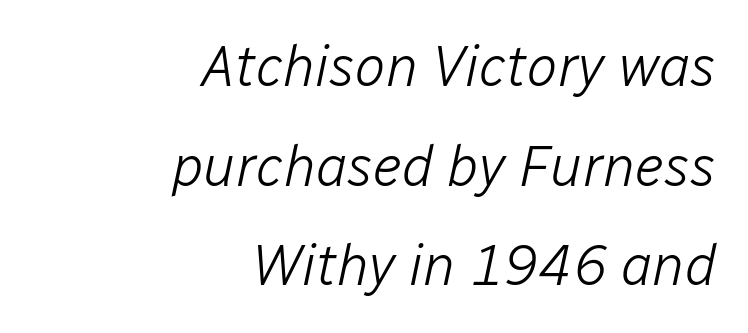
Do the characters align in a grid? No, the font is proportional. The string is rendered with underlining switched off. Standard letterfit; no display-style spreading of the glyphs. The typeface has the unassuming heft of standard copy or less.
